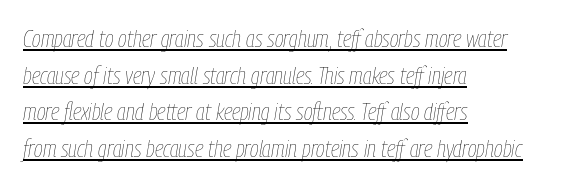
{"italic": "yes", "lean": "right", "slant_degrees": 9, "bold": "no", "underline": "yes", "align": "left", "line_spacing": "normal", "line_spacing_ratio": 1.53, "letter_spacing": "normal", "letter_spacing_em": 0.0, "glyph_px": 24}
